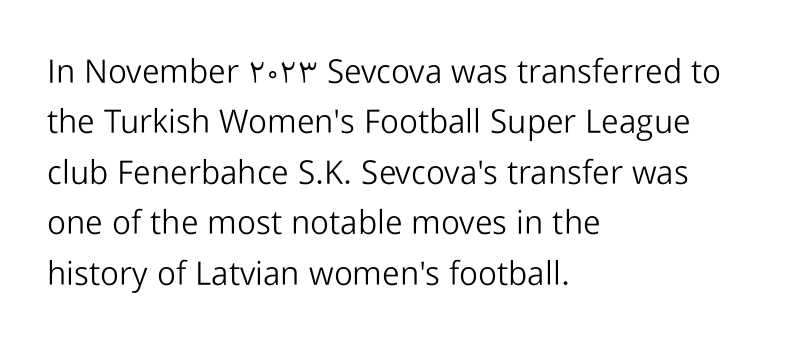
Weight class: somewhere from thin through regular. Honestly, the row spacing looks completely unremarkable. This sample has the flowing, uneven cadence of proportional lettering. A typesetter would call this zero additional tracking. Typeset ragged right — the left edge is the straight one. Honestly, there is no underline to notice here at all.
